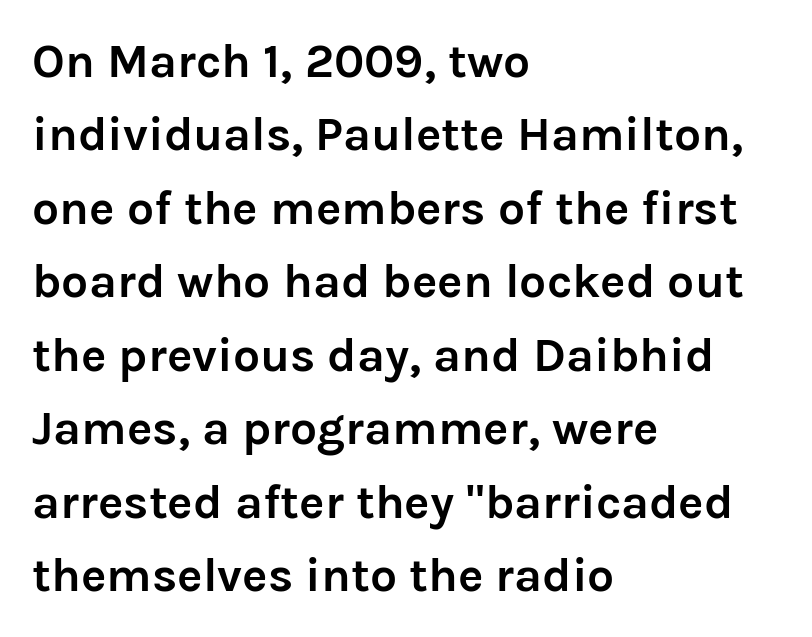
{"serif": "no", "italic": "no", "bold": "yes", "weight": "semibold", "width": "normal", "stroke_contrast": "low", "x_height": "medium", "monospaced": "no", "underline": "no", "align": "left", "line_spacing": "normal", "line_spacing_ratio": 1.53, "letter_spacing": "normal", "letter_spacing_em": 0.0, "glyph_px": 48}
